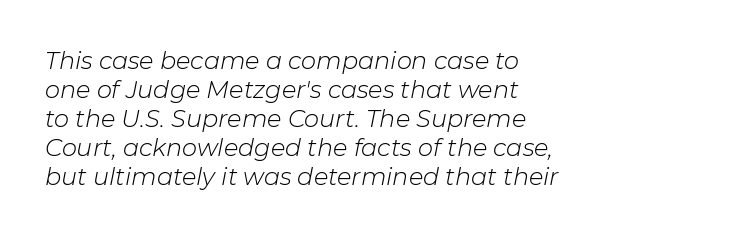
Q: Is the text bold? A: No.
Q: Is the text italic (slanted)? A: Yes, it leans right by about 11 degrees.
Q: Is the text underlined? A: No.
Q: How is the paragraph aligned? A: Left-aligned.
Q: Is the spacing between letters normal or unusually wide? A: Normal.
